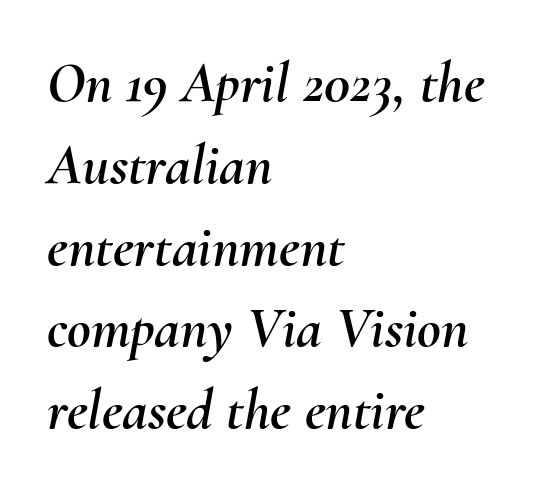
Q: Is the text italic (slanted)? A: Yes, it leans right by about 10 degrees.
Q: Is the text underlined? A: No.
Q: How is the paragraph aligned? A: Left-aligned.
Q: Is the spacing between letters normal or unusually wide? A: Normal.
Q: Is the spacing between lines tight, normal or loose? A: Normal.
Q: Width (condensed, normal, or wide)? A: Normal.
Q: Stroke contrast? A: Medium.
Q: x-height? A: Small.
Q: Monospaced? A: No.
